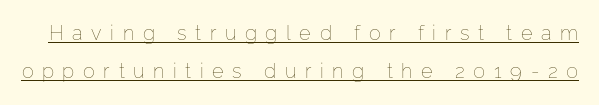
{"italic": "no", "bold": "no", "underline": "yes", "line_spacing": "loose", "line_spacing_ratio": 1.91, "letter_spacing": "wide", "letter_spacing_em": 0.43, "glyph_px": 20}
